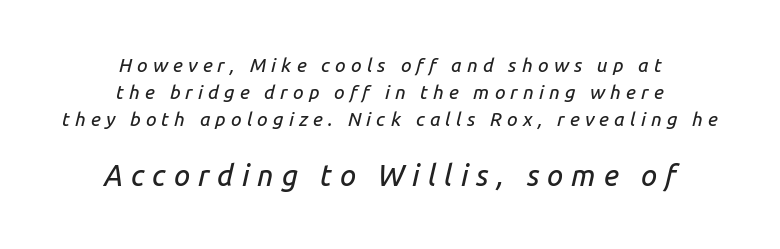
Q: Is the text italic (slanted)? A: Yes, it leans right by about 14 degrees.
Q: Is the text underlined? A: No.
Q: How is the paragraph aligned? A: Centered.
Q: Is the spacing between letters normal or unusually wide? A: Unusually wide.
Q: Is the spacing between lines tight, normal or loose? A: Normal.
Q: Which block of text is set in a larger size, the first (top) or the second (bottom)? A: The second (bottom) one.
Q: Width (condensed, normal, or wide)? A: Normal.
Q: Stroke contrast? A: Low.
Q: x-height? A: Medium.
Q: Monospaced? A: No.
